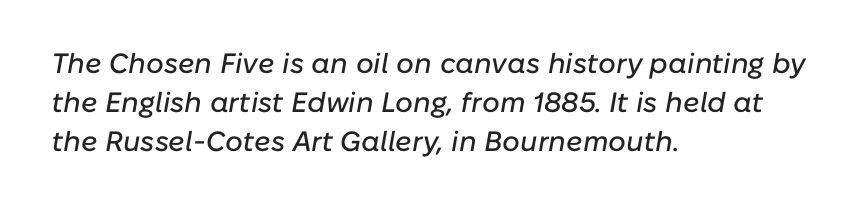
The rendering uses natural spacing where letterforms have individual widths. Beneath every word, the page is bare. Caption: multi-line text, flush left, ragged right. Students, note that the glyphs here touch the page at normal intervals.
